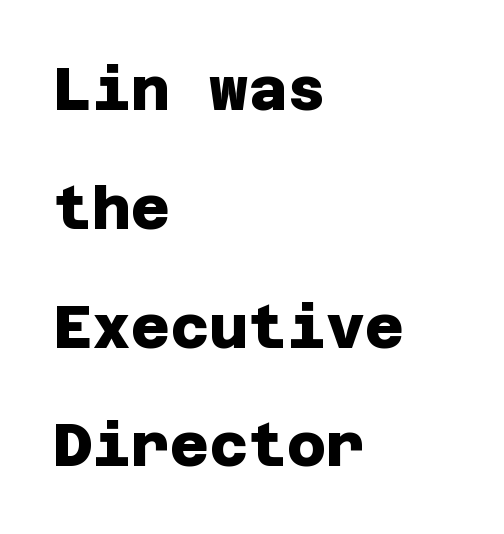
Q: Is the text bold? A: Yes.
Q: Is the typeface a serif or a sans-serif typeface? A: Sans-serif.
Q: Is the text underlined? A: No.
Q: How is the paragraph aligned? A: Left-aligned.
Q: Is the spacing between letters normal or unusually wide? A: Normal.
Q: Is the spacing between lines tight, normal or loose? A: Loose.
Q: Width (condensed, normal, or wide)? A: Normal.
Q: Stroke contrast? A: Low.
Q: x-height? A: Large.
